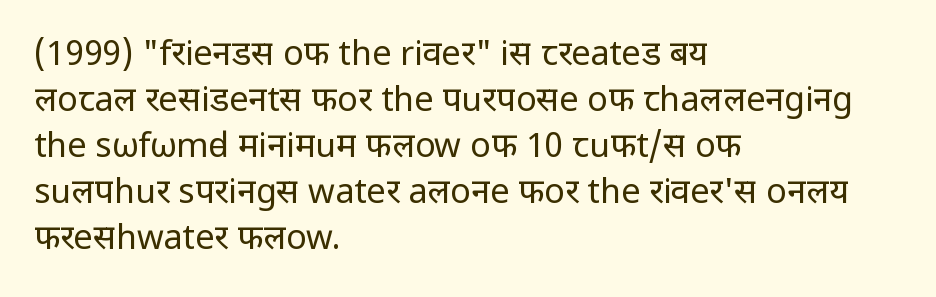
{"serif": "no", "italic": "no", "bold": "no", "weight": "regular", "width": "normal", "stroke_contrast": "low", "x_height": "medium", "monospaced": "no", "underline": "no", "align": "left", "line_spacing": "normal", "line_spacing_ratio": 1.35, "letter_spacing": "normal", "letter_spacing_em": 0.0, "glyph_px": 34}
